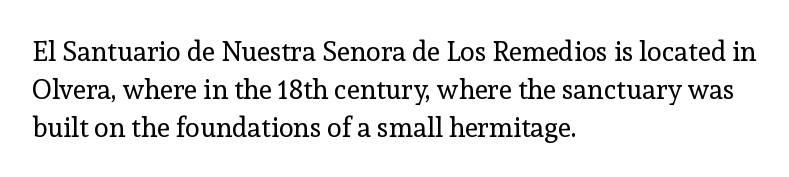
{"italic": "no", "bold": "no", "underline": "no", "align": "left", "line_spacing": "normal", "line_spacing_ratio": 1.4, "letter_spacing": "normal", "letter_spacing_em": 0.0, "glyph_px": 27}
